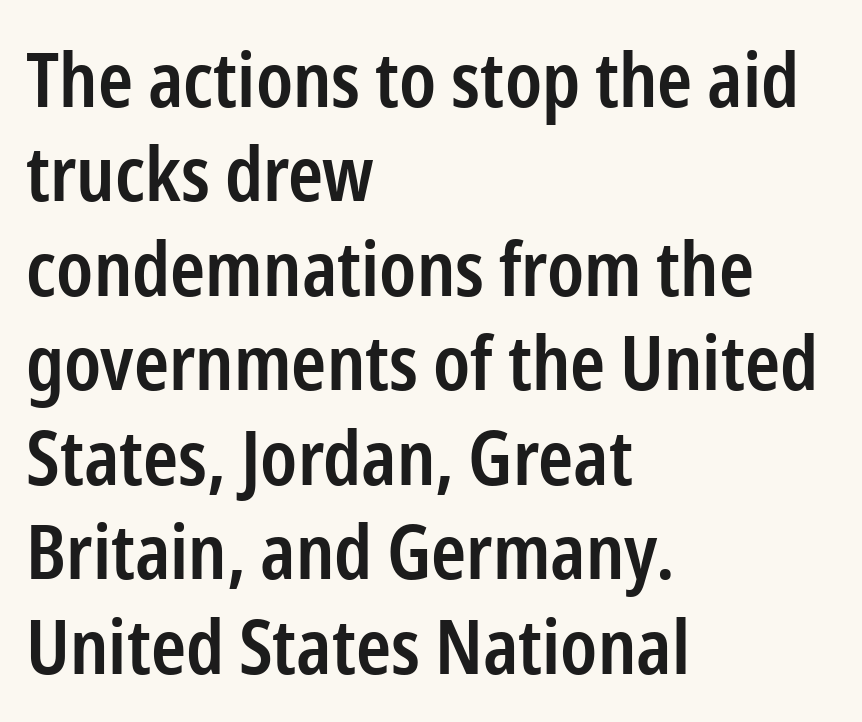
Q: Is the text bold? A: Semi-bold.
Q: Is the text italic (slanted)? A: No, it is upright.
Q: Is the typeface a serif or a sans-serif typeface? A: Sans-serif.
Q: Is the text underlined? A: No.
Q: How is the paragraph aligned? A: Left-aligned.
Q: Is the spacing between letters normal or unusually wide? A: Normal.
Q: Is the spacing between lines tight, normal or loose? A: Normal.
Q: Width (condensed, normal, or wide)? A: Condensed.
Q: Stroke contrast? A: Low.
Q: x-height? A: Medium.
Q: Monospaced? A: No.
